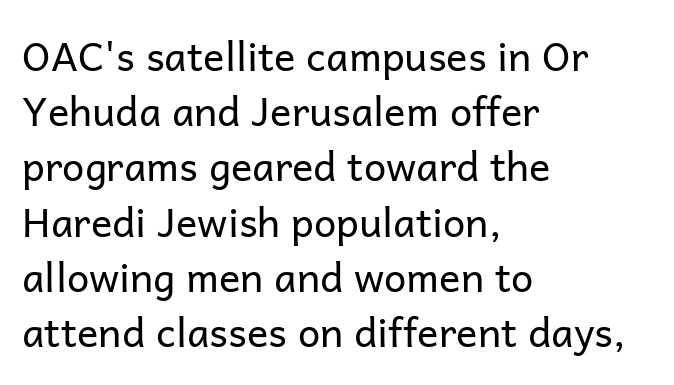
The image shows 40 px regular-weight sans-serif type, upright; set left-aligned, normal line spacing (1.38x), normal letter spacing, not underlined; low stroke contrast and a medium x-height.
